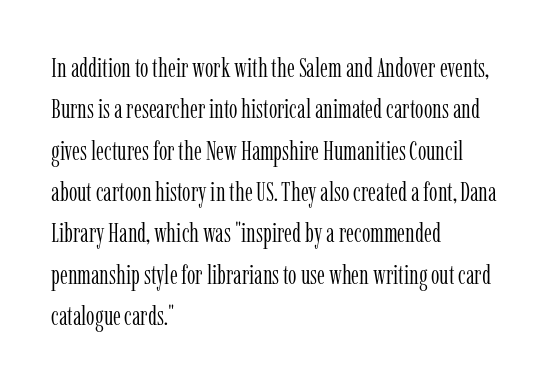
In terms of leading, this rendering sits right in the middle. The lettering stays uniformly vertical, giving the passage a roman look. Decoration check: the copy has no underline. The passage shown is not bold in any degree. How are the letters spaced? Ordinarily, with no added tracking.
